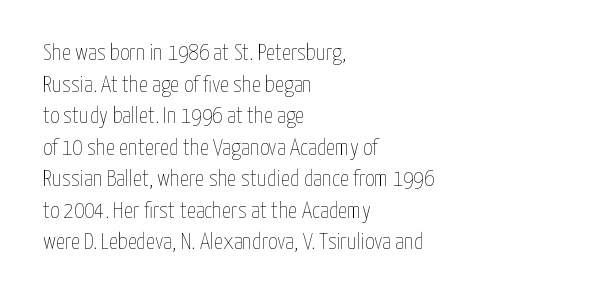
{"italic": "no", "bold": "no", "underline": "no", "align": "left", "line_spacing": "normal", "line_spacing_ratio": 1.37, "letter_spacing": "normal", "letter_spacing_em": 0.0, "glyph_px": 23}
